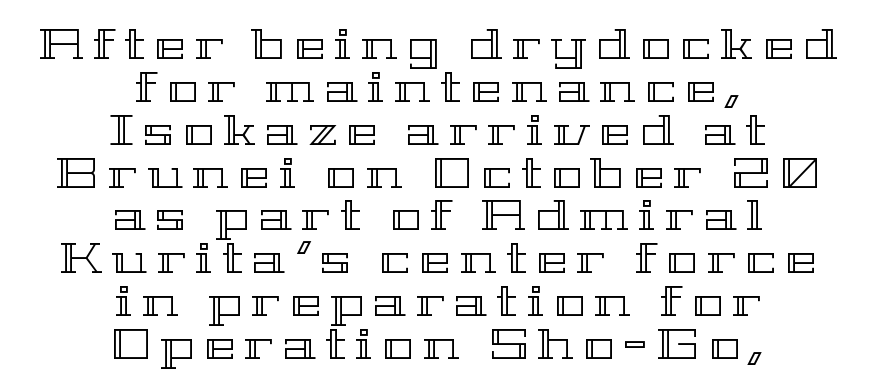
Varying glyph widths throughout — classic text-font behaviour. The whitespace from short lines is split evenly between both sides. The rendering uses a small line-height, squeezing the rows. Descenders are the only things crossing below the line. Rendered with straight, roman letterforms. Loose tracking; the words dissolve into strings of separated letters.
